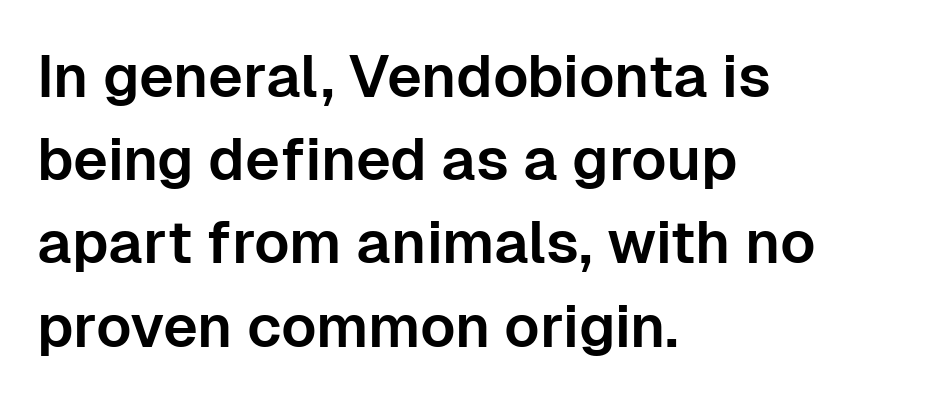
Q: Is the text italic (slanted)? A: No, it is upright.
Q: Is the typeface a serif or a sans-serif typeface? A: Sans-serif.
Q: Is the text underlined? A: No.
Q: How is the paragraph aligned? A: Left-aligned.
Q: Is the spacing between letters normal or unusually wide? A: Normal.
Q: Is the spacing between lines tight, normal or loose? A: Normal.
Q: Width (condensed, normal, or wide)? A: Normal.
Q: Stroke contrast? A: Low.
Q: x-height? A: Medium.
Q: Monospaced? A: No.
